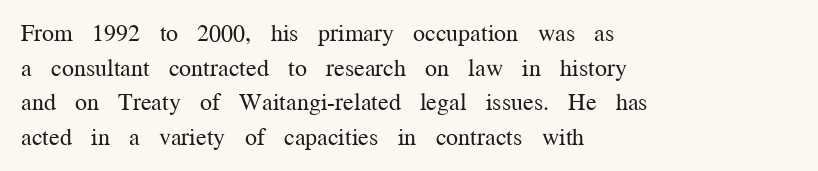
{"italic": "no", "bold": "no", "underline": "no", "align": "left", "line_spacing": "normal", "line_spacing_ratio": 1.44, "letter_spacing": "normal", "letter_spacing_em": 0.0, "glyph_px": 24}
